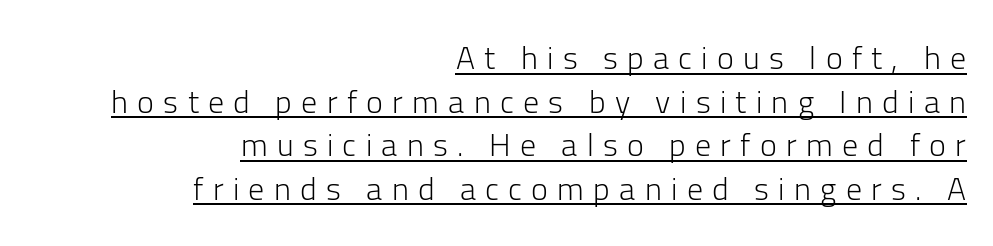
{"serif": "no", "italic": "no", "bold": "no", "weight": "light", "width": "normal", "stroke_contrast": "low", "x_height": "medium", "monospaced": "no", "underline": "yes", "align": "right", "line_spacing": "normal", "line_spacing_ratio": 1.36, "letter_spacing": "wide", "letter_spacing_em": 0.29, "glyph_px": 32}
